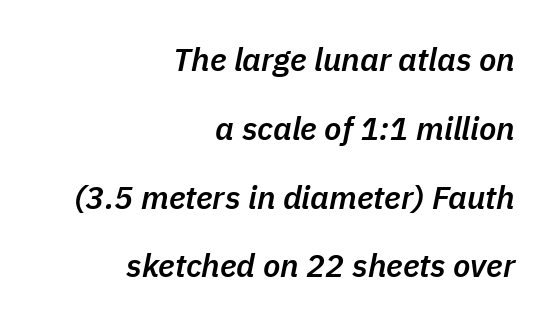
Students, observe: this is what heavily led, spacious text looks like. Spacing between characters is what you'd get straight out of the box. All the whitespace from short lines collects on the left. Descenders are the only things crossing below the line.
